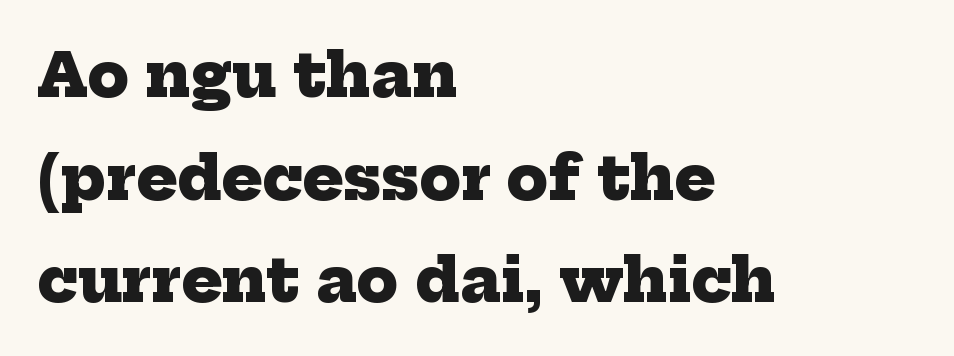
Q: Is the text bold? A: Yes.
Q: Is the typeface a serif or a sans-serif typeface? A: Serif.
Q: Is the text underlined? A: No.
Q: How is the paragraph aligned? A: Left-aligned.
Q: Is the spacing between letters normal or unusually wide? A: Normal.
Q: Width (condensed, normal, or wide)? A: Normal.
Q: Stroke contrast? A: Low.
Q: x-height? A: Medium.
Q: Monospaced? A: No.
